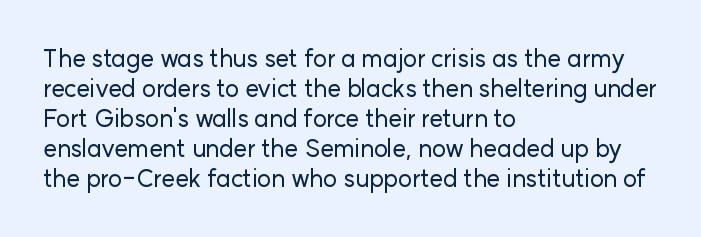
The lines in this sample share a left origin and differ only in where they stop. Tracking here is standard; glyphs follow each other at the usual distance. How would I describe the line gaps? Plain and ordinary. You can tell it's not italic because the verticals are truly vertical.
